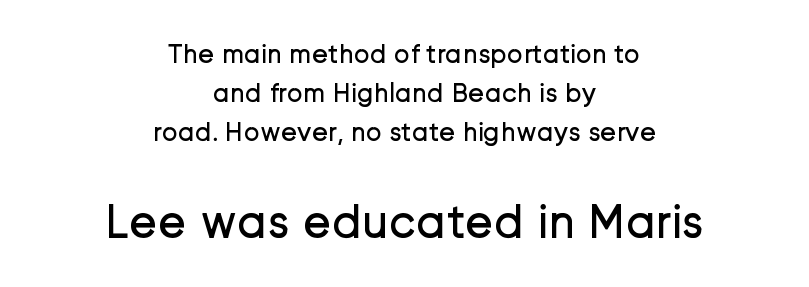
Q: Is the text bold? A: No.
Q: Is the text italic (slanted)? A: No, it is upright.
Q: Is the typeface a serif or a sans-serif typeface? A: Sans-serif.
Q: Is the text underlined? A: No.
Q: How is the paragraph aligned? A: Centered.
Q: Is the spacing between letters normal or unusually wide? A: Normal.
Q: Is the spacing between lines tight, normal or loose? A: Normal.
Q: Which block of text is set in a larger size, the first (top) or the second (bottom)? A: The second (bottom) one.
Q: Width (condensed, normal, or wide)? A: Normal.
Q: Stroke contrast? A: Low.
Q: x-height? A: Medium.
Q: Monospaced? A: No.
